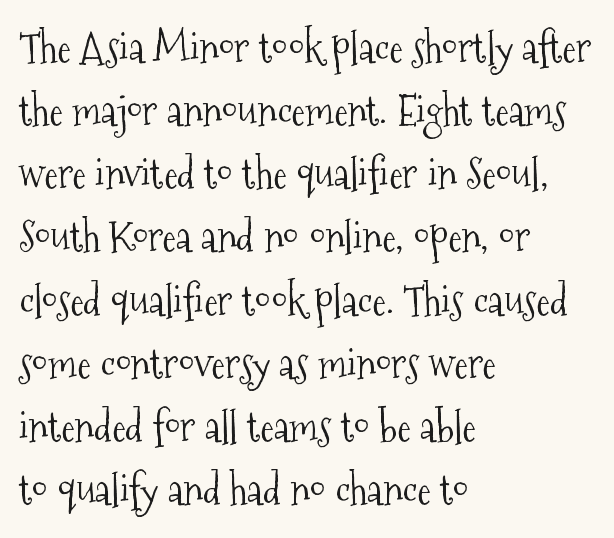
{"serif": "yes", "italic": "no", "bold": "no", "weight": "light", "width": "condensed", "stroke_contrast": "medium", "x_height": "medium", "monospaced": "no", "underline": "no", "align": "left", "line_spacing": "normal", "line_spacing_ratio": 1.54, "letter_spacing": "normal", "letter_spacing_em": 0.0, "glyph_px": 41}
